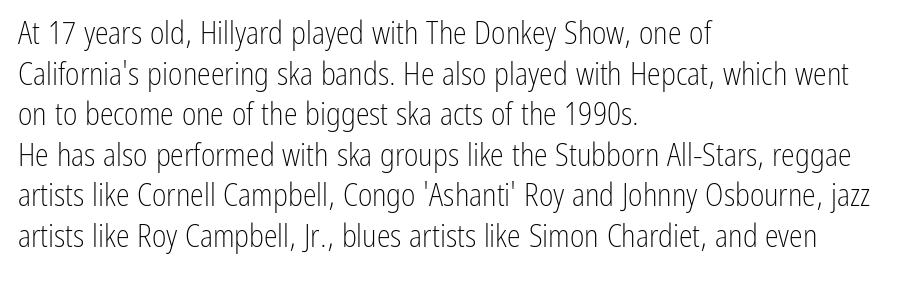
Q: Is the text bold? A: No.
Q: Is the text italic (slanted)? A: No, it is upright.
Q: Is the typeface a serif or a sans-serif typeface? A: Sans-serif.
Q: Is the text underlined? A: No.
Q: How is the paragraph aligned? A: Left-aligned.
Q: Is the spacing between letters normal or unusually wide? A: Normal.
Q: Is the spacing between lines tight, normal or loose? A: Normal.
Q: Width (condensed, normal, or wide)? A: Condensed.
Q: Stroke contrast? A: Low.
Q: x-height? A: Medium.
Q: Monospaced? A: No.
